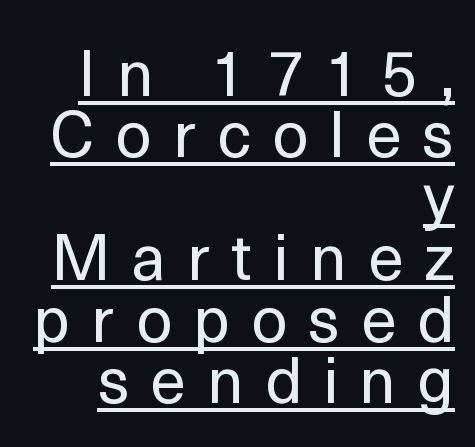
Q: Is the text bold? A: No.
Q: Is the text italic (slanted)? A: No, it is upright.
Q: Is the typeface a serif or a sans-serif typeface? A: Sans-serif.
Q: Is the text underlined? A: Yes.
Q: How is the paragraph aligned? A: Right-aligned.
Q: Is the spacing between letters normal or unusually wide? A: Unusually wide.
Q: Is the spacing between lines tight, normal or loose? A: Tight.
Q: Width (condensed, normal, or wide)? A: Normal.
Q: x-height? A: Medium.
Q: Monospaced? A: No.
